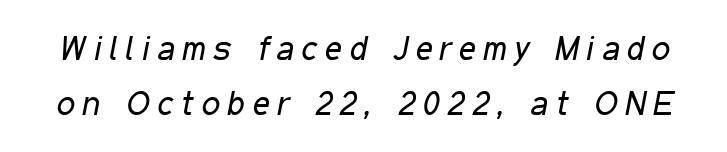
The image shows 33 px regular-weight, condensed type, italic (leaning right); set normal line spacing (1.68x), unusually wide letter spacing (+0.23 em), not underlined; low stroke contrast and a medium x-height.
